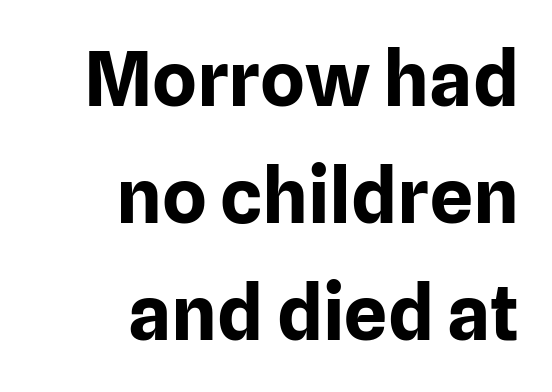
{"serif": "no", "italic": "no", "bold": "yes", "weight": "bold", "width": "normal", "stroke_contrast": "low", "x_height": "medium", "monospaced": "no", "underline": "no", "align": "right", "line_spacing": "normal", "line_spacing_ratio": 1.54, "letter_spacing": "normal", "letter_spacing_em": 0.0, "glyph_px": 76}
